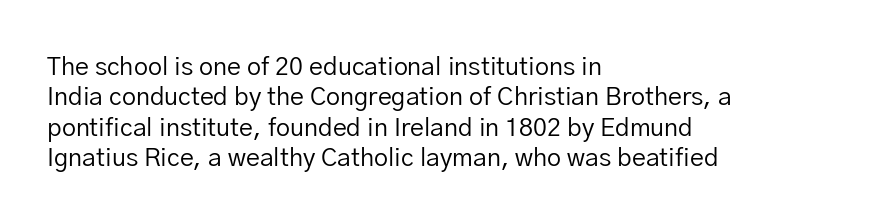
Nope, not italic — everything's standing straight. Only glyphs here, with clear space below each row. Leftover space on each line is placed entirely after the last word. The gaps between neighbouring characters are ordinary and unremarkable. A light-to-regular cut is what we see here.
